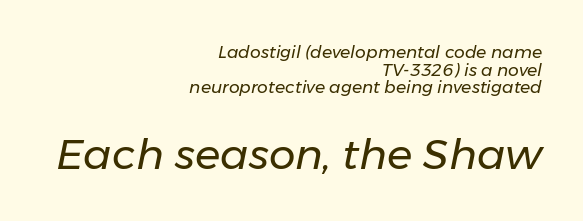
The zone under the glyphs is completely vacant. Layout note: lines flush right. The font is comparable to plain body text, perhaps lighter. Whoever set this chose condensed vertical rhythm over breathing room.
